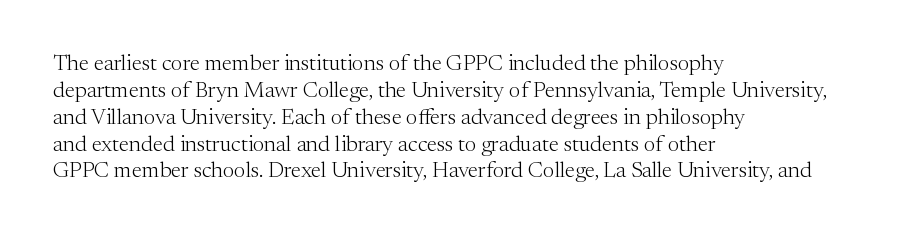
Honestly, the letter spacing is just normal — you wouldn't notice it. A student would call this left alignment; a typographer would say flush left, rag right. The font sits on the lighter half of the weight spectrum, regular included. Just letters on the line, the space beneath them empty.
